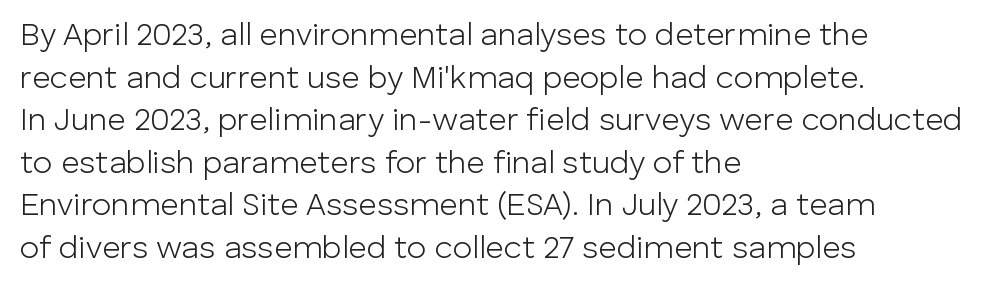
The image shows 32 px light sans-serif type, upright; set left-aligned, normal line spacing (1.33x), normal letter spacing, not underlined; low stroke contrast and a medium x-height.
